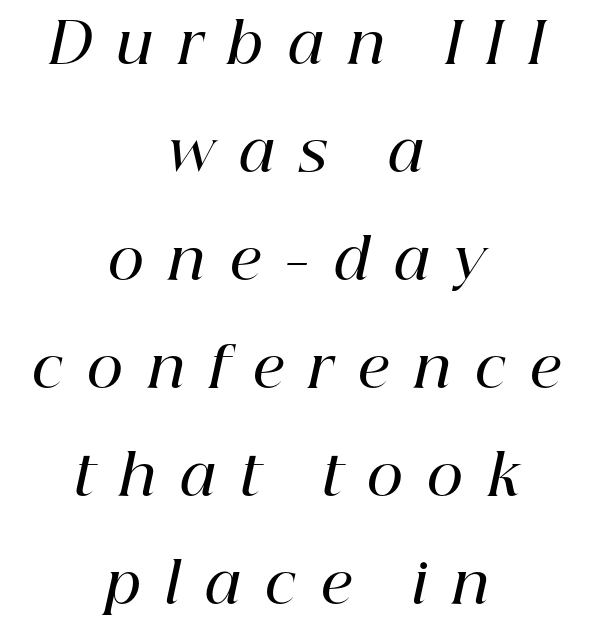
The image shows 56 px semibold serif type, italic (leaning right); set centered, loose line spacing (1.93x), unusually wide letter spacing (+0.44 em), not underlined; high stroke contrast and a medium x-height.
